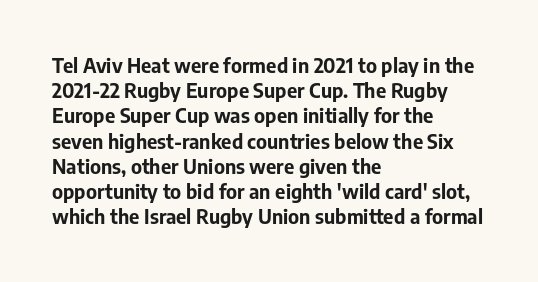
The image shows 20 px bold type, upright; set left-aligned, normal line spacing (1.26x), normal letter spacing, not underlined.
